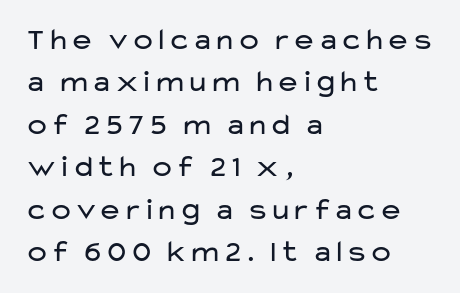
The image shows 31 px regular-weight, wide sans-serif type, upright; set left-aligned, normal line spacing (1.37x), normal letter spacing, not underlined; low stroke contrast and a medium x-height.
